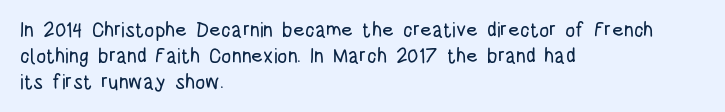
Is there any slant? The stems are plumb. Clear beneath every line of the passage. Nobody touched the tracking dial on this one. Line beginnings align vertically; line endings do not. One glance says typical: line gaps are just what's usual.
